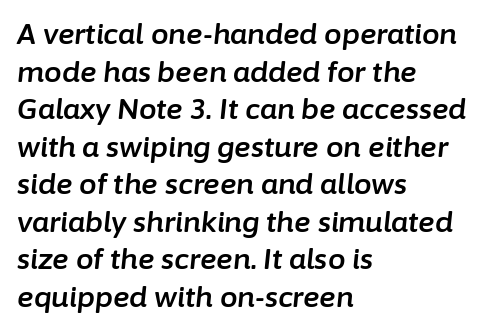
{"italic": "yes", "lean": "right", "slant_degrees": 6, "width": "normal", "stroke_contrast": "low", "x_height": "medium", "monospaced": "no", "underline": "no", "align": "left", "line_spacing": "normal", "line_spacing_ratio": 1.34, "letter_spacing": "normal", "letter_spacing_em": 0.0, "glyph_px": 28}
